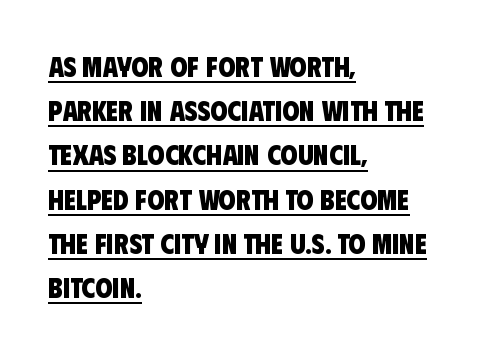
Q: Is the text bold? A: Yes.
Q: Is the typeface a serif or a sans-serif typeface? A: Sans-serif.
Q: Is the text underlined? A: Yes.
Q: How is the paragraph aligned? A: Left-aligned.
Q: Is the spacing between letters normal or unusually wide? A: Normal.
Q: Is the spacing between lines tight, normal or loose? A: Normal.
Q: Width (condensed, normal, or wide)? A: Condensed.
Q: Stroke contrast? A: Low.
Q: x-height? A: Large.
Q: Monospaced? A: No.
